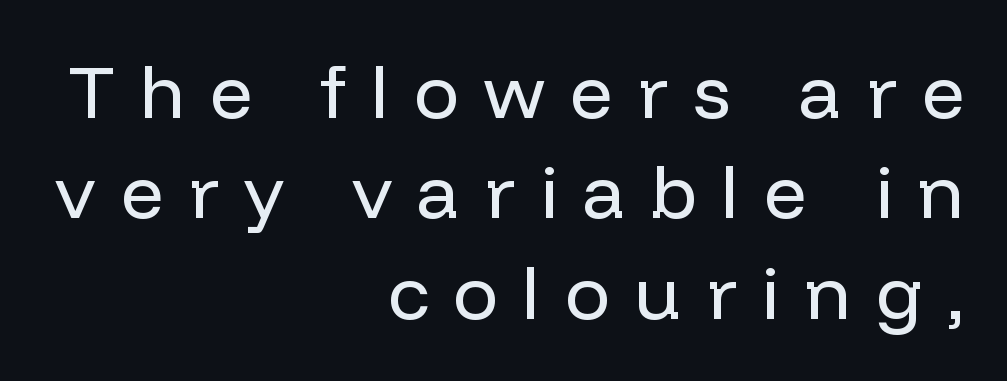
You could not count columns in this text — the font is proportionally spaced. Descender tails drop into unmarked territory. Compared with typical body copy, the letter spacing here is much looser. A roman cut, with each character standing at attention. This sample is right-justified, so line beginnings fall wherever the words allow. The font is comparable to plain body text, perhaps lighter.
